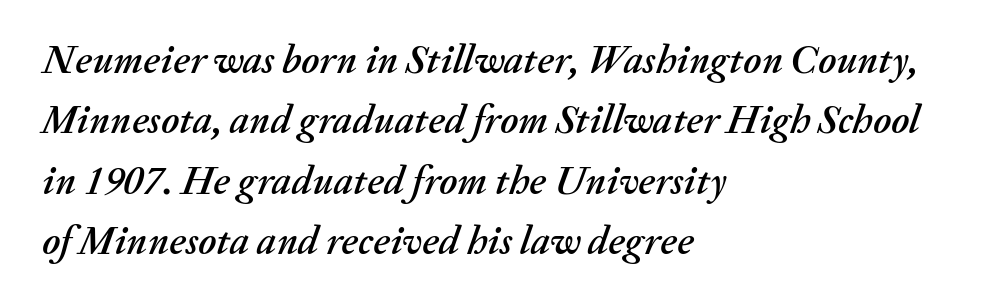
Proportional: the letters do not fall into vertical columns. The type is set solid horizontally, with unmodified tracking. The lines are quadded left. Whoever set this chose a conventional vertical rhythm. Beneath every word, the page is bare.
